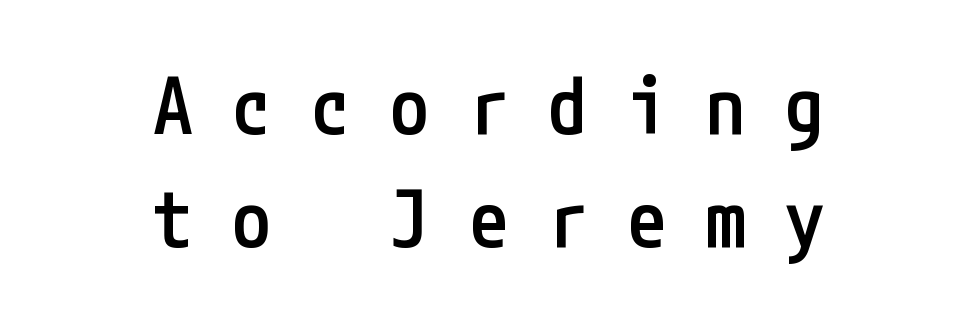
The image shows 79 px semibold, condensed sans-serif type, upright; set centered, normal line spacing (1.43x), unusually wide letter spacing (+0.5 em), not underlined; low stroke contrast and a medium x-height.
